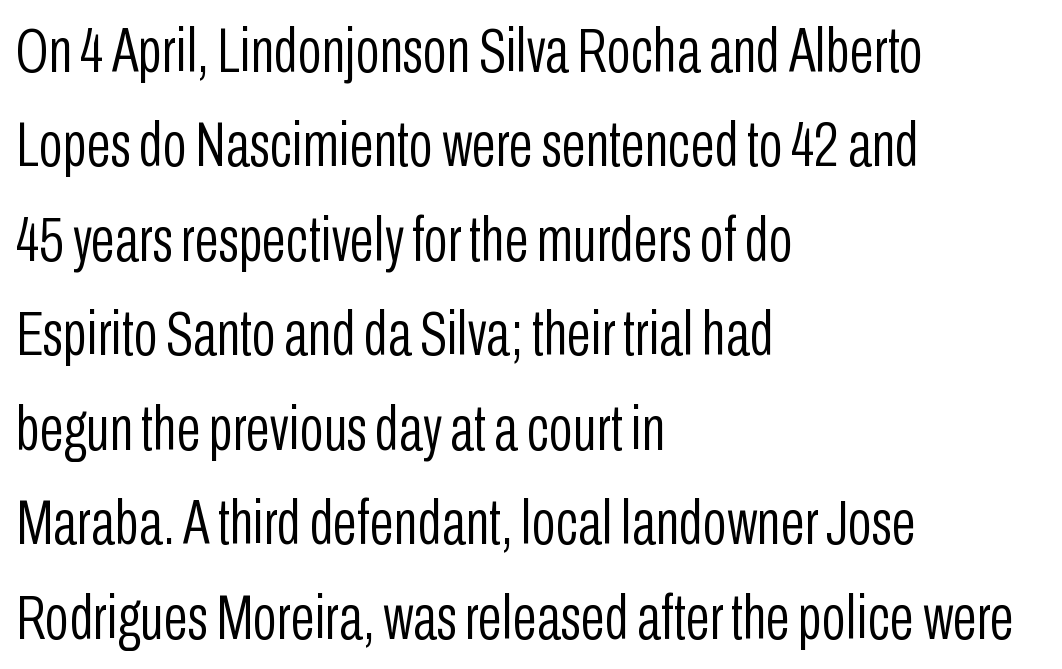
{"serif": "no", "italic": "no", "bold": "no", "weight": "light", "width": "condensed", "stroke_contrast": "low", "x_height": "medium", "monospaced": "no", "underline": "no", "align": "left", "line_spacing": "normal", "line_spacing_ratio": 1.5, "letter_spacing": "normal", "letter_spacing_em": 0.0, "glyph_px": 63}
